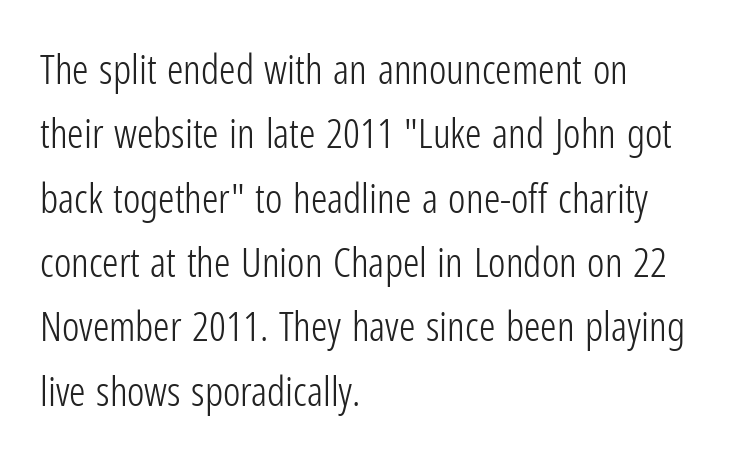
The lettering stays uniformly vertical, giving the passage a roman look. A normal amount of white space separates one row of letters from the next. The text was rendered using a sans face with plain stroke endings. The rendering uses natural spacing where letterforms have individual widths. Is the type heavy? It reads as light-to-regular instead. A student would call this left alignment; a typographer would say flush left, rag right.
